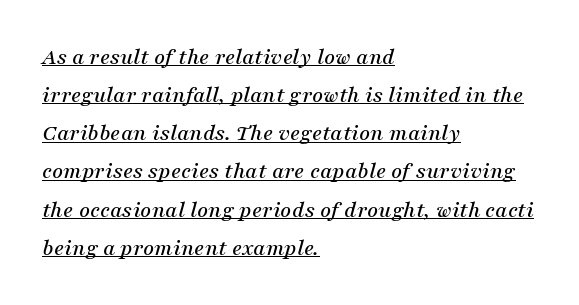
Line starts are locked; line ends wander. There is no visible air inserted between adjacent glyphs. This sample uses an oblique cut, with every glyph tilted off the vertical. A rule runs beneath these lines of type. Summary of vertical rhythm: regular, with standard interline spacing.
